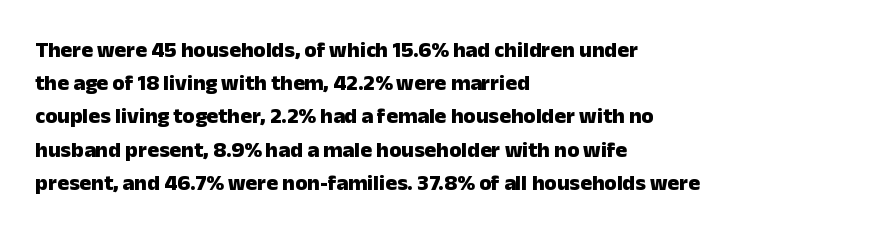
Leading matches the norm, producing a regular column. The area under the type is left untouched. Does extra space separate the letters? No, they use regular spacing. These lines were composed using upright roman letters.
